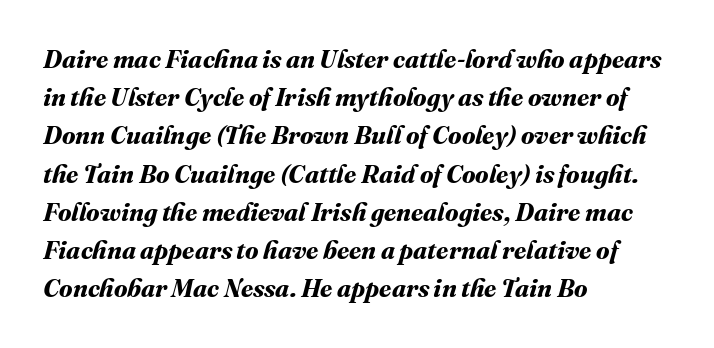
The image shows 25 px bold type; set left-aligned, normal line spacing (1.53x), normal letter spacing, not underlined.
